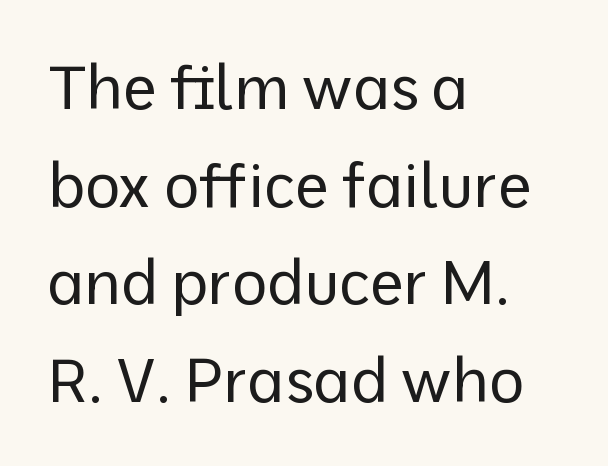
The image shows 61 px regular-weight sans-serif type, upright; set left-aligned, normal line spacing (1.6x), normal letter spacing, not underlined; low stroke contrast and a medium x-height.
